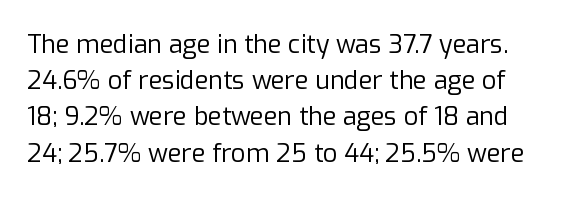
The image shows 25 px text type, upright; set normal line spacing (1.45x), normal letter spacing, not underlined.
